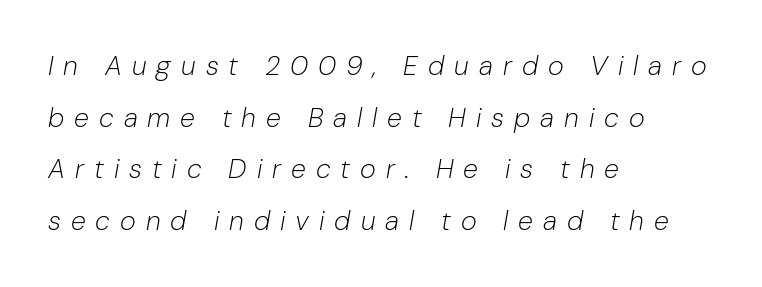
Q: Is the text bold? A: No.
Q: Is the text italic (slanted)? A: Yes, it leans right by about 10 degrees.
Q: Is the text underlined? A: No.
Q: How is the paragraph aligned? A: Left-aligned.
Q: Is the spacing between letters normal or unusually wide? A: Unusually wide.
Q: Is the spacing between lines tight, normal or loose? A: Loose.
